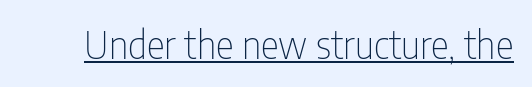
{"serif": "no", "italic": "no", "bold": "no", "weight": "thin", "width": "condensed", "stroke_contrast": "low", "x_height": "medium", "monospaced": "no", "underline": "yes", "letter_spacing": "normal", "letter_spacing_em": 0.0, "glyph_px": 38}
